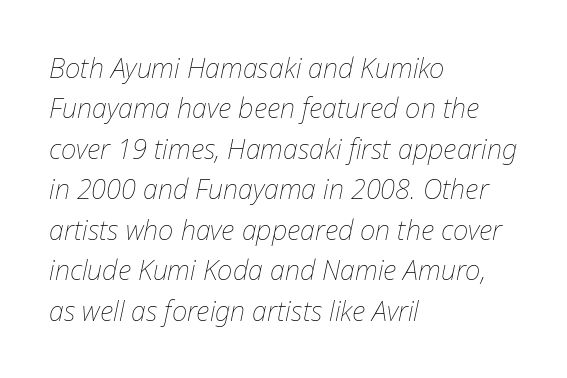
The image shows 27 px text type, italic (leaning right); set left-aligned, normal line spacing (1.5x), normal letter spacing, not underlined.
